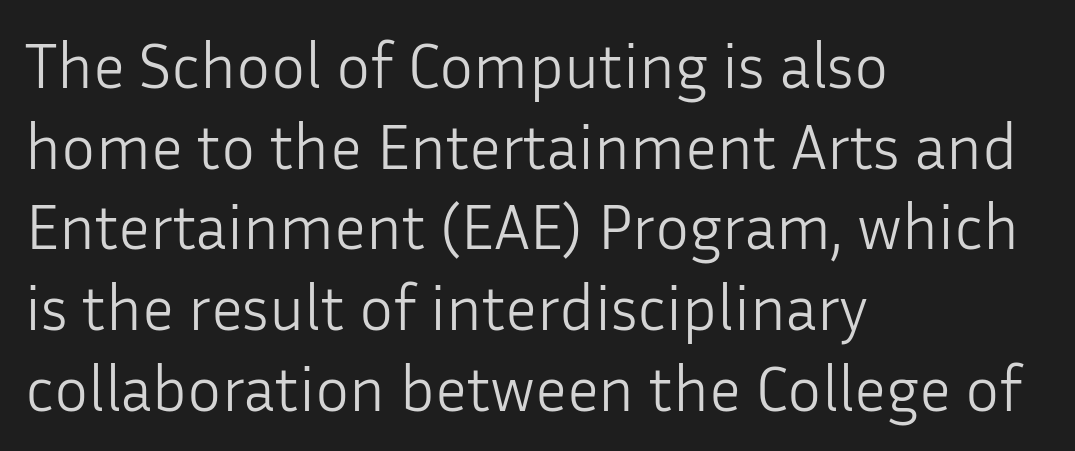
{"serif": "no", "italic": "no", "bold": "no", "weight": "light", "width": "normal", "stroke_contrast": "low", "x_height": "medium", "monospaced": "no", "underline": "no", "align": "left", "line_spacing": "normal", "line_spacing_ratio": 1.26, "letter_spacing": "normal", "letter_spacing_em": 0.0, "glyph_px": 64}
